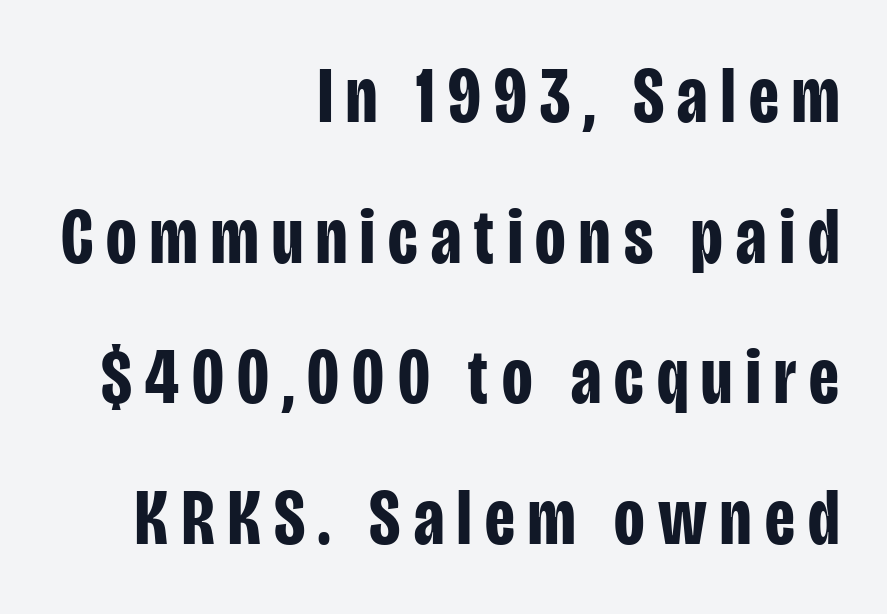
Is this a fixed-width face? No — the glyphs have proportional, varying widths. Thick stems and heavy bowls — unmistakably bold. Vertical strokes here are truly vertical. Type without underlining. I'd call this a sans setting — the letters go barefoot.
